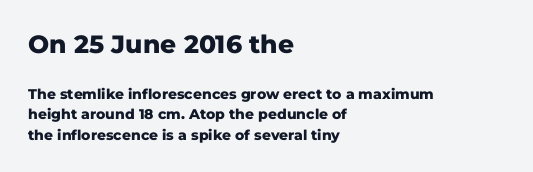
The initial chunk of copy outweighs the following chunk in type size. The gap between lines stays unmarked. These lines keep a tight, regular rhythm from letter to letter. If you drew a ruler down the left edge, every line would touch it. Vertical spacing — default.
